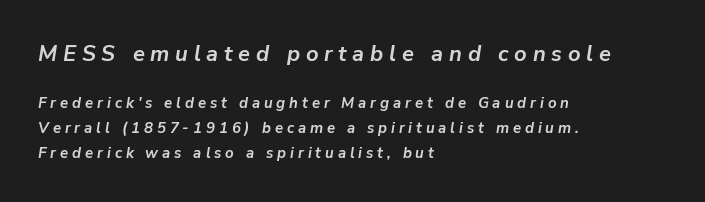
The image shows 22 px bold type, italic (leaning right); set left-aligned, normal line spacing (1.66x), unusually wide letter spacing (+0.26 em), not underlined; the first (top) block is 1.47x larger.
